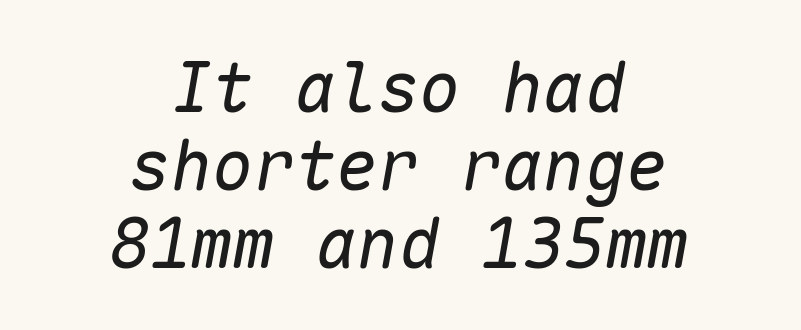
Q: Is the text bold? A: No.
Q: Is the text italic (slanted)? A: Yes, it leans right by about 10 degrees.
Q: Is the text underlined? A: No.
Q: How is the paragraph aligned? A: Centered.
Q: Is the spacing between letters normal or unusually wide? A: Normal.
Q: Is the spacing between lines tight, normal or loose? A: Tight.
Q: Width (condensed, normal, or wide)? A: Normal.
Q: Stroke contrast? A: Low.
Q: x-height? A: Medium.
Q: Monospaced? A: Yes.
